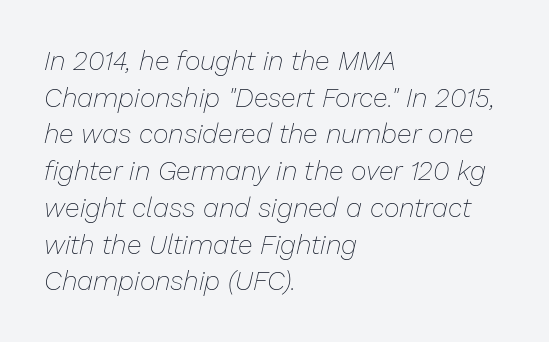
The image shows 27 px text type, italic (leaning right); set left-aligned, normal line spacing (1.36x), normal letter spacing, not underlined.
